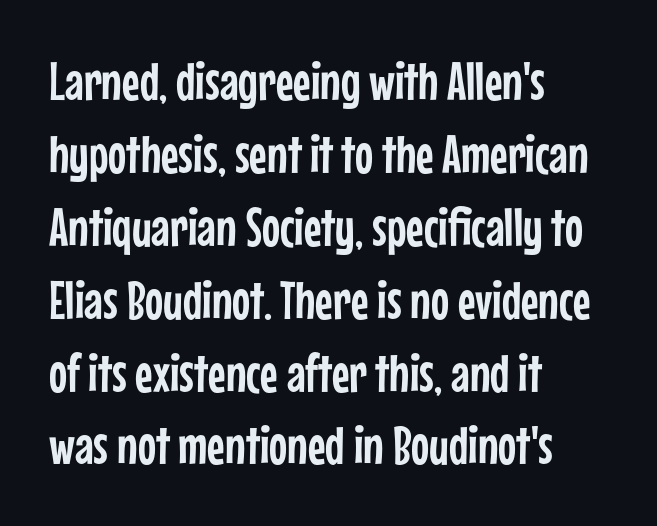
{"serif": "no", "italic": "no", "width": "condensed", "stroke_contrast": "low", "x_height": "medium", "monospaced": "no", "underline": "no", "align": "left", "line_spacing": "normal", "line_spacing_ratio": 1.35, "letter_spacing": "normal", "letter_spacing_em": 0.0, "glyph_px": 54}
